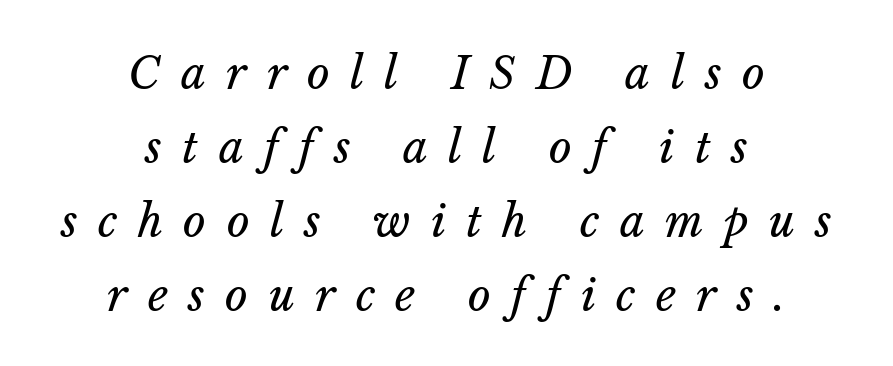
The image shows 44 px regular-weight type, italic (leaning right); set centered, normal line spacing (1.68x), unusually wide letter spacing (+0.46 em), not underlined; low stroke contrast and a medium x-height.
